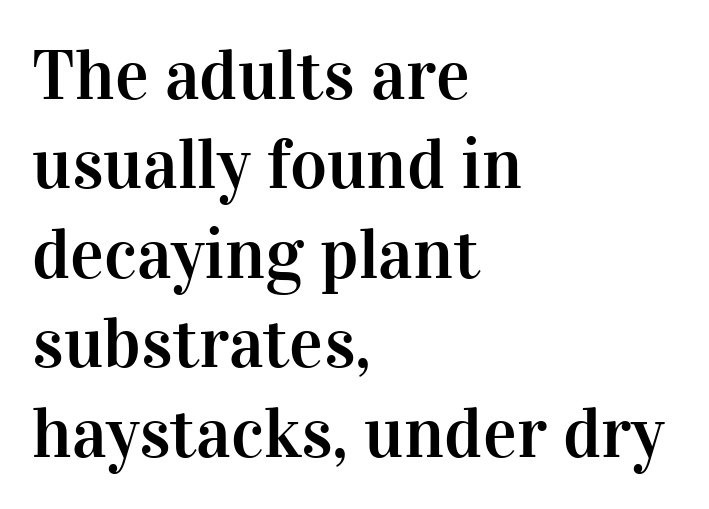
Q: Is the text italic (slanted)? A: No, it is upright.
Q: Is the typeface a serif or a sans-serif typeface? A: Serif.
Q: Is the text underlined? A: No.
Q: How is the paragraph aligned? A: Left-aligned.
Q: Is the spacing between letters normal or unusually wide? A: Normal.
Q: Is the spacing between lines tight, normal or loose? A: Normal.
Q: Width (condensed, normal, or wide)? A: Normal.
Q: Stroke contrast? A: High.
Q: x-height? A: Medium.
Q: Monospaced? A: No.
